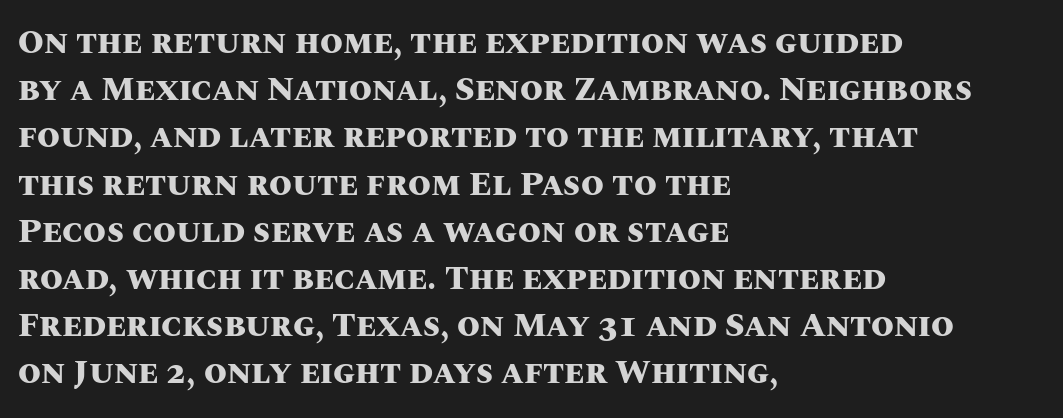
Q: Is the text bold? A: Yes.
Q: Is the text italic (slanted)? A: No, it is upright.
Q: Is the text underlined? A: No.
Q: How is the paragraph aligned? A: Left-aligned.
Q: Is the spacing between letters normal or unusually wide? A: Normal.
Q: Is the spacing between lines tight, normal or loose? A: Normal.
Q: Width (condensed, normal, or wide)? A: Normal.
Q: Stroke contrast? A: Medium.
Q: x-height? A: Large.
Q: Monospaced? A: No.
